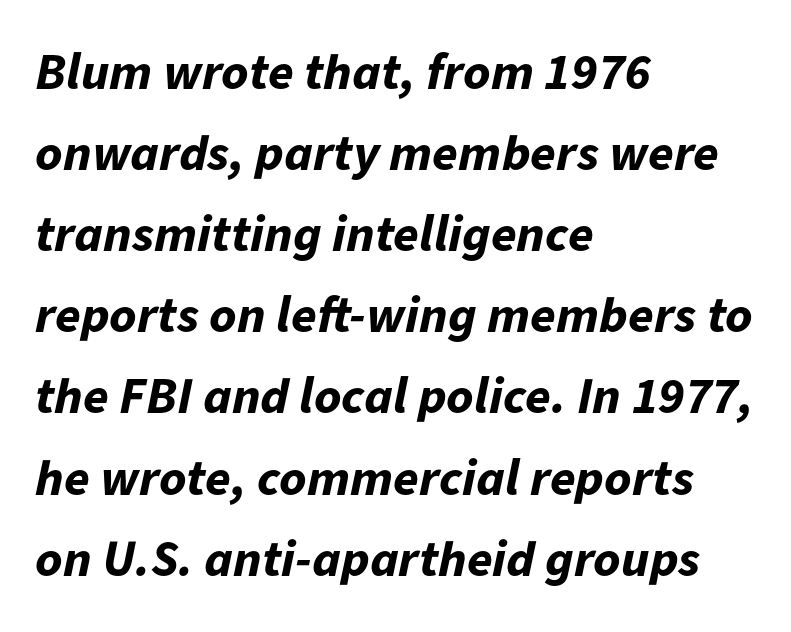
{"italic": "yes", "lean": "right", "slant_degrees": 11, "bold": "yes", "weight": "bold", "width": "normal", "stroke_contrast": "low", "x_height": "medium", "monospaced": "no", "underline": "no", "align": "left", "line_spacing": "normal", "line_spacing_ratio": 1.56, "letter_spacing": "normal", "letter_spacing_em": 0.0, "glyph_px": 52}
